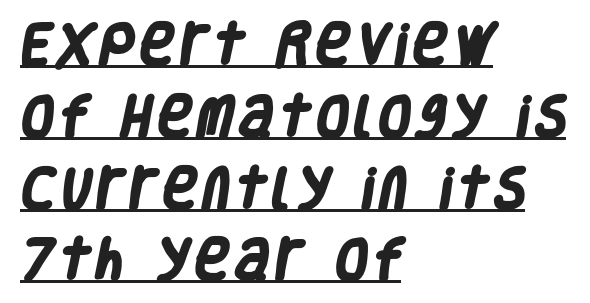
The image shows 46 px heavy, condensed sans-serif type; set left-aligned, normal line spacing (1.56x), underlined; low stroke contrast and a large x-height.
